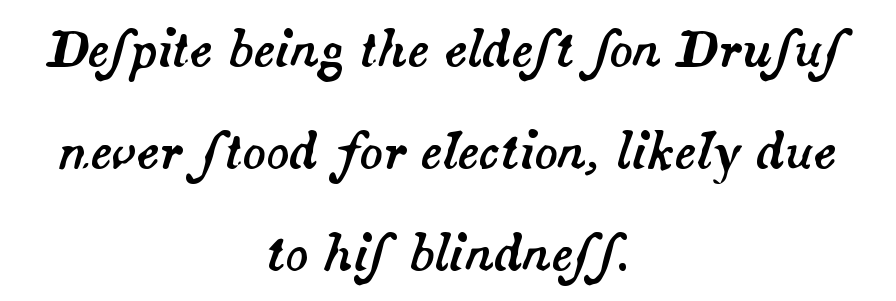
The image shows 48 px text type, italic (leaning right); set centered, loose line spacing (2.13x), normal letter spacing, not underlined; medium stroke contrast and a small x-height.
